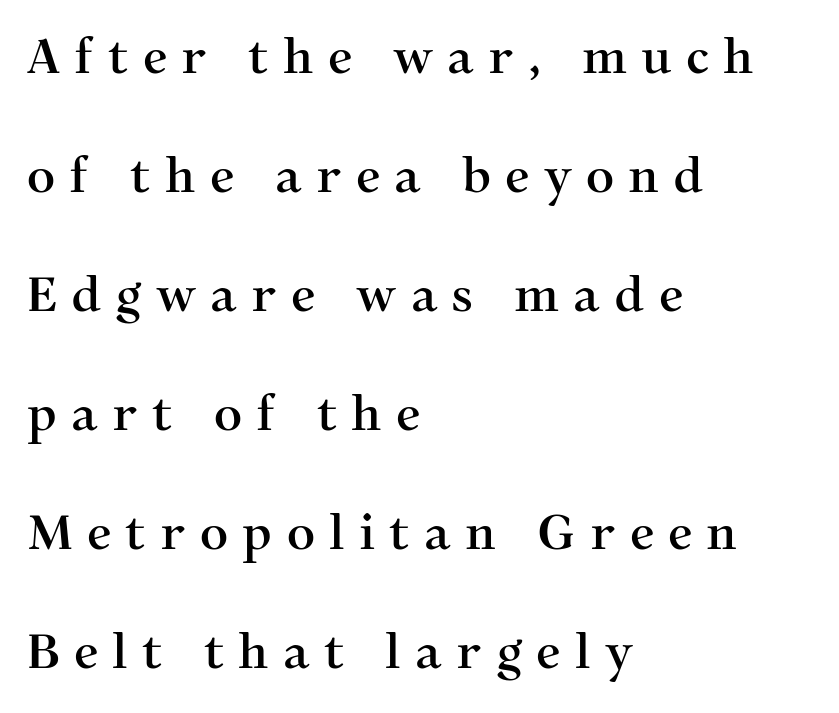
Q: Is the text italic (slanted)? A: No, it is upright.
Q: Is the typeface a serif or a sans-serif typeface? A: Serif.
Q: Is the text underlined? A: No.
Q: How is the paragraph aligned? A: Left-aligned.
Q: Is the spacing between letters normal or unusually wide? A: Unusually wide.
Q: Is the spacing between lines tight, normal or loose? A: Loose.
Q: Width (condensed, normal, or wide)? A: Normal.
Q: Stroke contrast? A: Medium.
Q: x-height? A: Medium.
Q: Monospaced? A: No.
